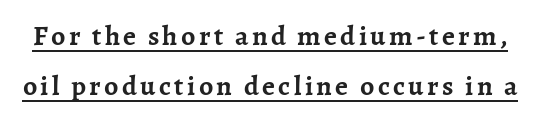
The image shows 28 px semibold serif type, upright; set line spacing 1.79x, underlined; low stroke contrast and a medium x-height.
